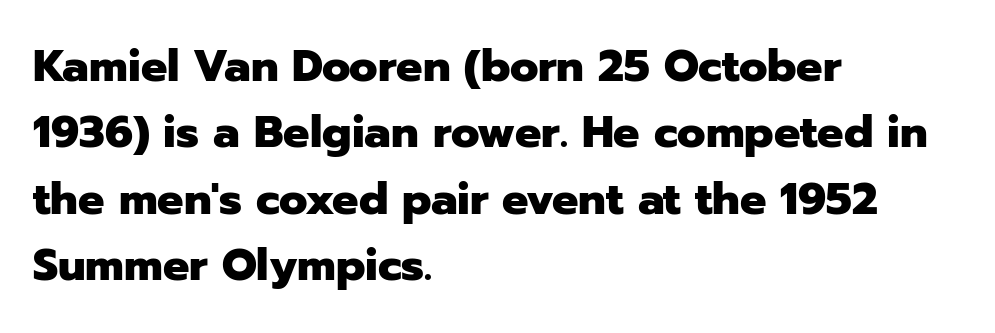
The image shows 44 px heavy sans-serif type, upright; set left-aligned, normal line spacing (1.51x), normal letter spacing, not underlined; low stroke contrast and a medium x-height.
